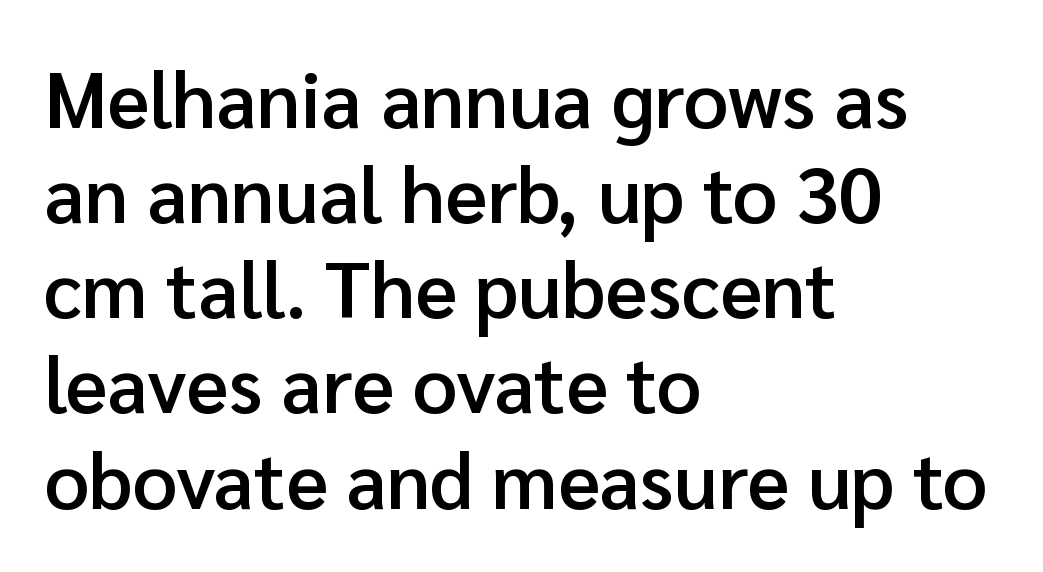
Q: Is the text bold? A: Semi-bold.
Q: Is the text italic (slanted)? A: No, it is upright.
Q: Is the typeface a serif or a sans-serif typeface? A: Sans-serif.
Q: Is the text underlined? A: No.
Q: How is the paragraph aligned? A: Left-aligned.
Q: Is the spacing between letters normal or unusually wide? A: Normal.
Q: Width (condensed, normal, or wide)? A: Normal.
Q: Stroke contrast? A: Low.
Q: x-height? A: Medium.
Q: Monospaced? A: No.
